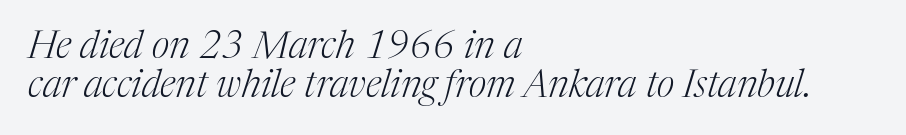
{"serif": "yes", "italic": "yes", "lean": "right", "slant_degrees": 17, "bold": "no", "weight": "light", "width": "normal", "stroke_contrast": "medium", "x_height": "medium", "monospaced": "no", "underline": "no", "align": "left", "line_spacing": "tight", "line_spacing_ratio": 1.03, "letter_spacing": "normal", "letter_spacing_em": 0.0, "glyph_px": 38}
